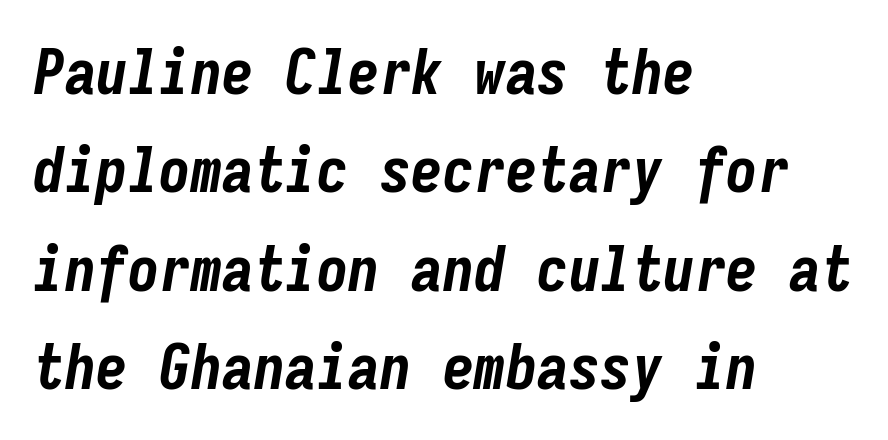
Q: Is the text bold? A: Yes.
Q: Is the text italic (slanted)? A: Yes, it leans right by about 9 degrees.
Q: Is the text underlined? A: No.
Q: How is the paragraph aligned? A: Left-aligned.
Q: Is the spacing between letters normal or unusually wide? A: Normal.
Q: Is the spacing between lines tight, normal or loose? A: Normal.
Q: Width (condensed, normal, or wide)? A: Condensed.
Q: Stroke contrast? A: Low.
Q: x-height? A: Medium.
Q: Monospaced? A: Yes.
